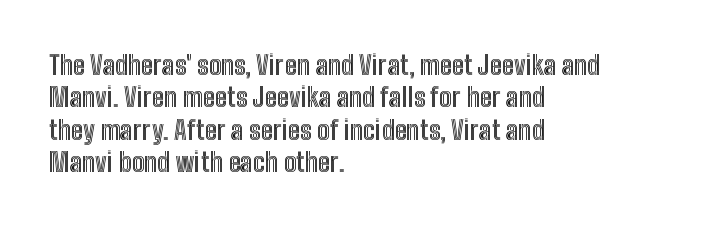
The image shows 26 px text type, upright; set left-aligned, normal line spacing (1.25x), normal letter spacing, not underlined.
